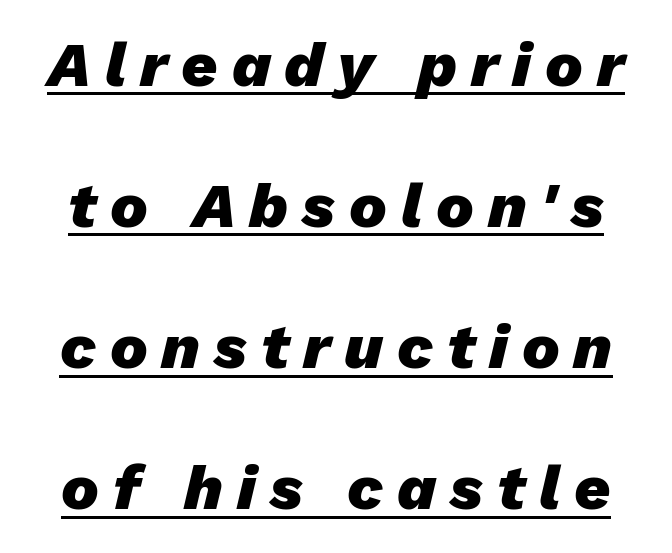
Spacing between characters has been opened up far beyond the box default. What's the leading like? Stretched, with rows far apart. Does the lettering tilt? It does — this is italic. Here the designer chose a conventional face with non-uniform glyph widths.
